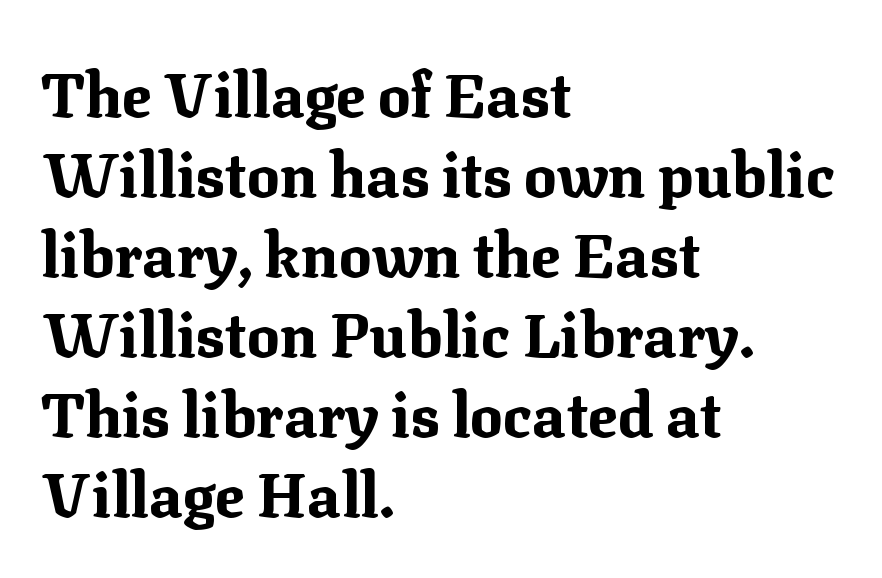
The image shows 61 px bold serif type, upright; set left-aligned, normal line spacing (1.31x), normal letter spacing, not underlined; medium stroke contrast and a medium x-height.
